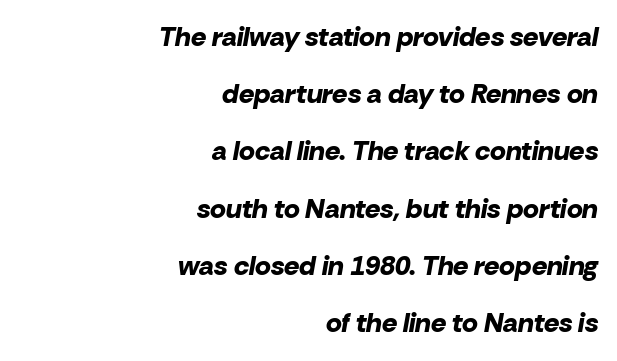
The image shows 27 px bold type, italic (leaning right); set right-aligned, loose line spacing (2.12x), normal letter spacing, not underlined.
